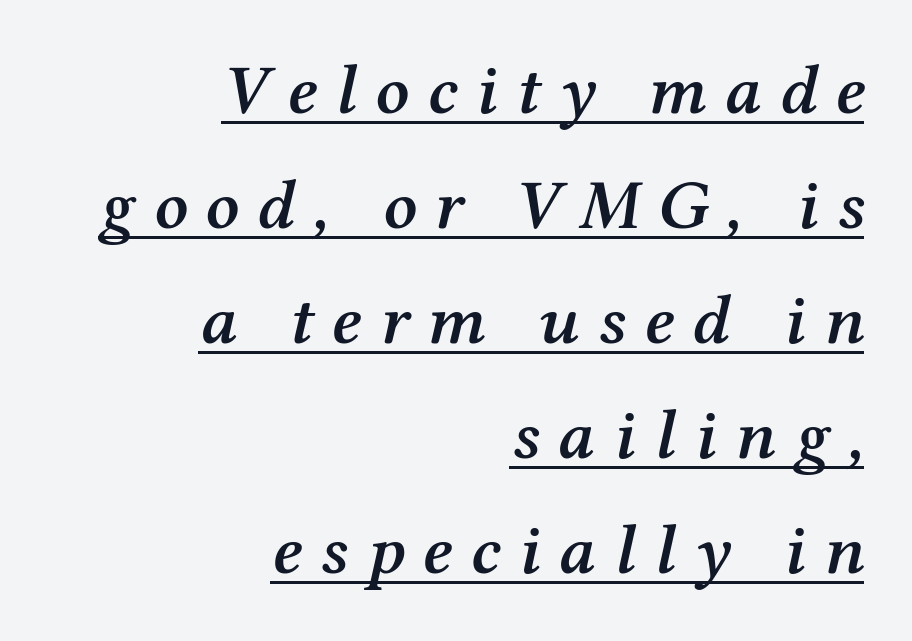
The image shows 71 px semibold serif type, italic (leaning right); set right-aligned, normal line spacing (1.62x), unusually wide letter spacing (+0.26 em), underlined; medium stroke contrast and a medium x-height.
